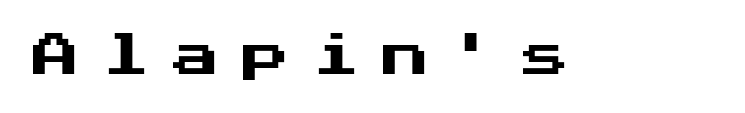
This sample uses expanded letter spacing, leaving extra air between glyphs. This sample uses a sans-serif face. The specimen omits any rule beneath the text block's lines. Is there any slant? The stems are plumb.
